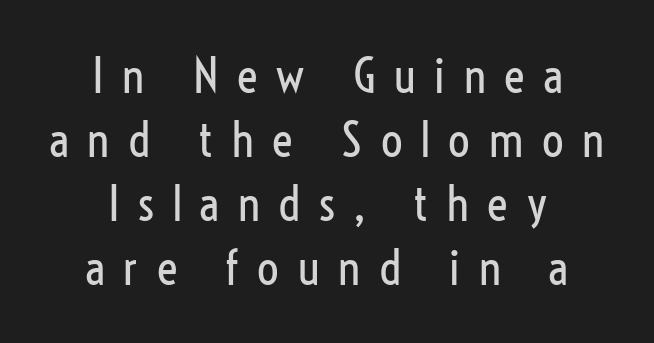
{"serif": "no", "italic": "no", "bold": "no", "weight": "regular", "width": "condensed", "stroke_contrast": "low", "x_height": "medium", "monospaced": "no", "underline": "no", "align": "center", "line_spacing": "normal", "line_spacing_ratio": 1.33, "letter_spacing": "wide", "letter_spacing_em": 0.39, "glyph_px": 48}
